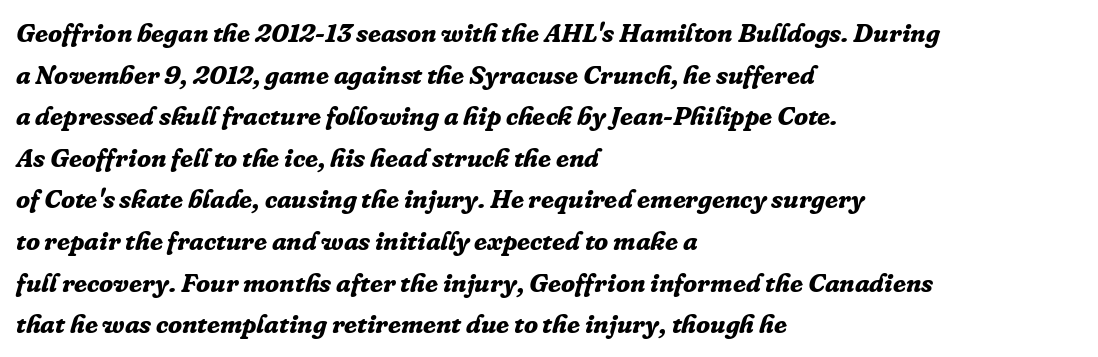
Q: Is the text bold? A: Yes.
Q: Is the text italic (slanted)? A: Yes, it leans right by about 16 degrees.
Q: Is the text underlined? A: No.
Q: How is the paragraph aligned? A: Left-aligned.
Q: Is the spacing between letters normal or unusually wide? A: Normal.
Q: Is the spacing between lines tight, normal or loose? A: Normal.
